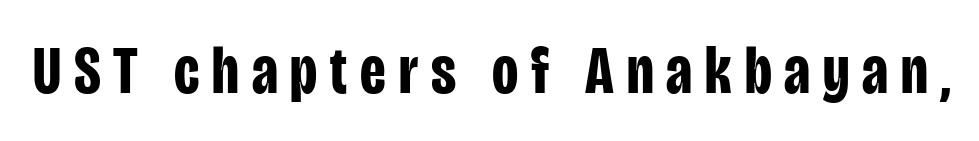
Q: Is the text bold? A: Yes.
Q: Is the text italic (slanted)? A: No, it is upright.
Q: Is the typeface a serif or a sans-serif typeface? A: Sans-serif.
Q: Is the text underlined? A: No.
Q: Width (condensed, normal, or wide)? A: Condensed.
Q: Stroke contrast? A: Low.
Q: x-height? A: Large.
Q: Monospaced? A: No.
